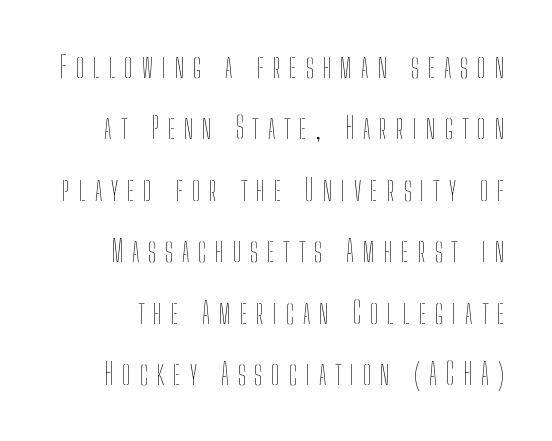
One glance says open: line gaps are wider than usual. Counters stay open thanks to moderate or lighter strokes. It's the straight-up-and-down kind of type. The glyphs are unaccompanied by any horizontal stroke below them.
